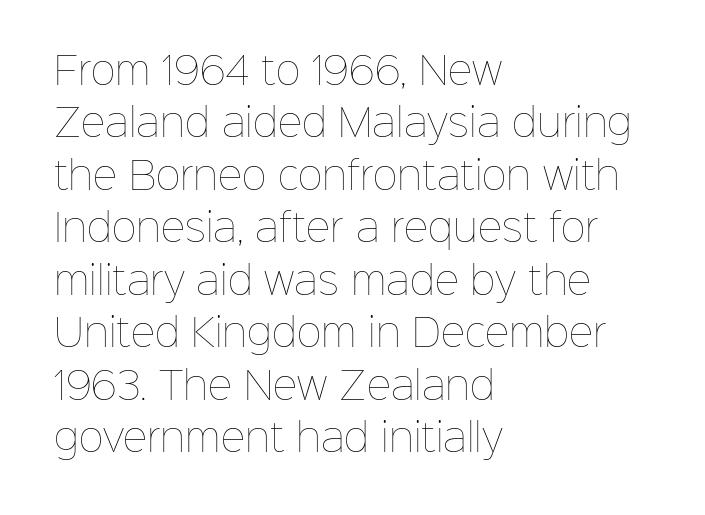
A typesetter would mark this as roman, not italic. This sample has the flowing, uneven cadence of proportional lettering. Honestly, the row spacing looks completely unremarkable. Spacing between characters is what you'd get straight out of the box. Which margin do the lines hug? The left one — the right edge is uneven. The letterforms sit at book weight or below.
